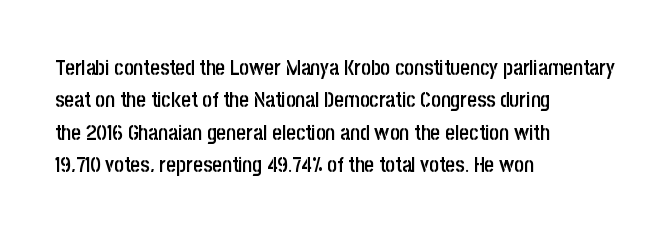
{"italic": "no", "bold": "semi", "underline": "no", "align": "left", "line_spacing": "normal", "line_spacing_ratio": 1.54, "letter_spacing": "normal", "letter_spacing_em": 0.0, "glyph_px": 21}
